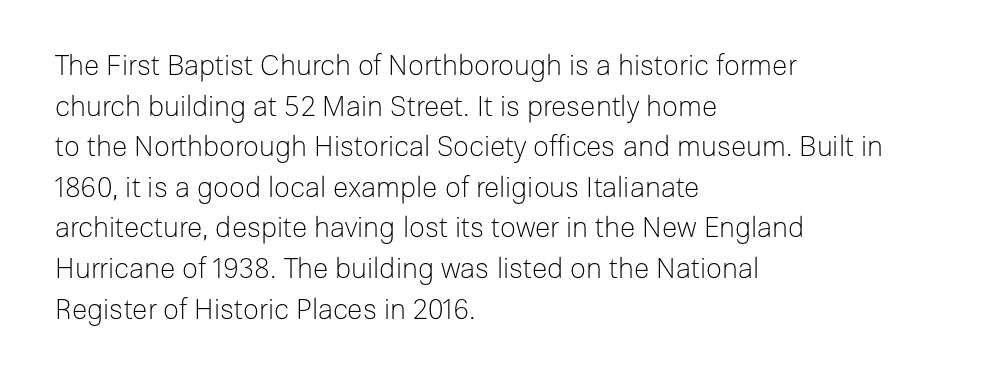
Bare-footed words on every line. You could not count columns in this text — the font is proportionally spaced. Which margin do the lines hug? The left one — the right edge is uneven. Ink coverage per letter is moderate at most.
